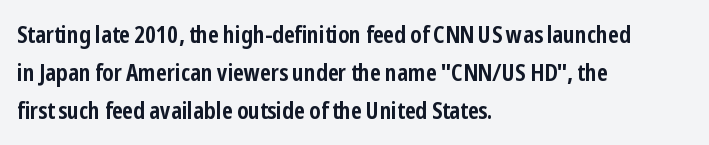
Any mark beneath the type? The region is blank. The letters stand upright; this is a roman face. The type is set solid horizontally, with unmodified tracking. Which margin do the lines hug? The left one — the right edge is uneven. The rendering uses a bold face; every stroke is thick and dark.
